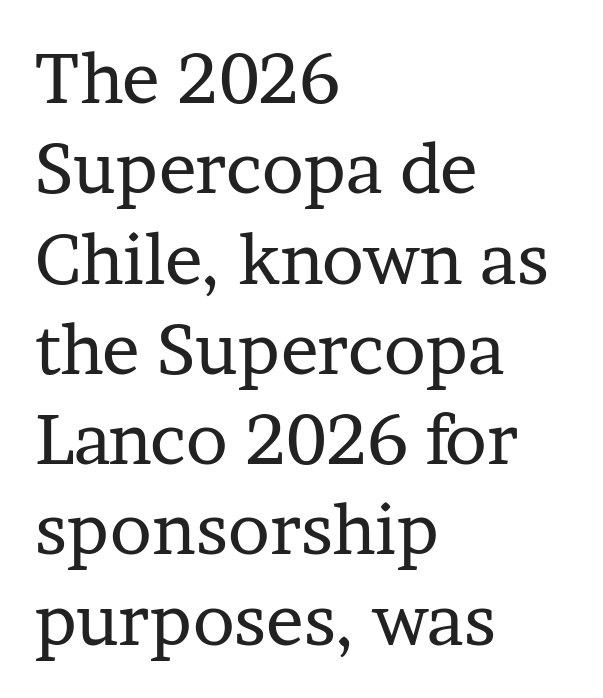
The setting favours the left margin, as ordinary paragraphs usually do. Has an underline been added? It has not. Looks like regular typesetting: each glyph gets only the width it needs. Stems and bowls with no extra thickness — not bold. Is this a sans? No — the strokes have serifs.
